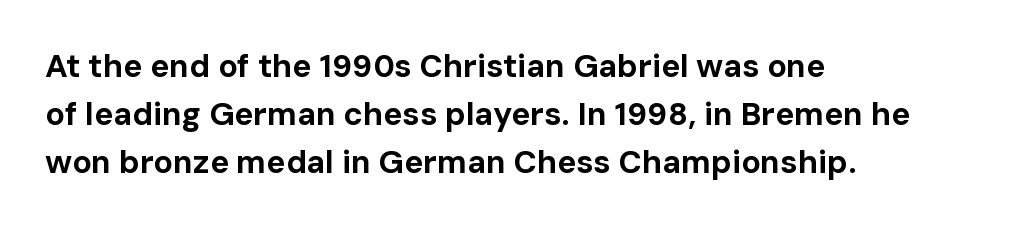
The image shows 32 px bold sans-serif type, upright; set left-aligned, normal line spacing (1.5x), normal letter spacing, not underlined; low stroke contrast and a medium x-height.
